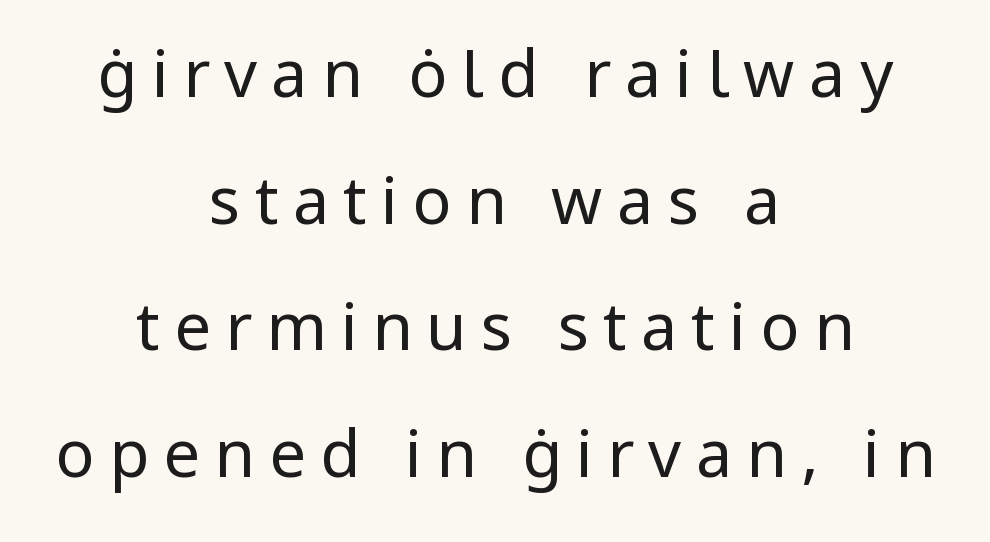
The image shows 65 px regular-weight sans-serif type, upright; set centered, loose line spacing (1.95x), unusually wide letter spacing (+0.22 em), not underlined; low stroke contrast and a medium x-height.
